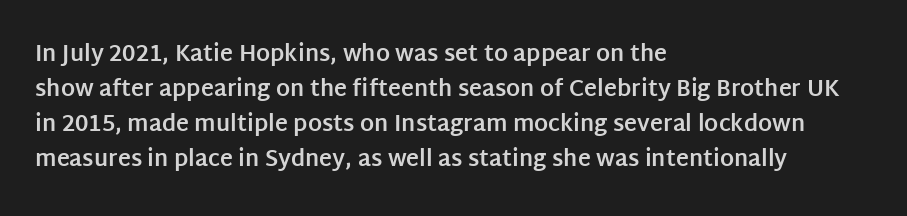
Horizontal bands of white between lines are of average thickness. The rendering keeps characters at their native spacing. Line beginnings align vertically; line endings do not. The font is running at its bold setting. No italicization has been applied; the sample stays upright.
